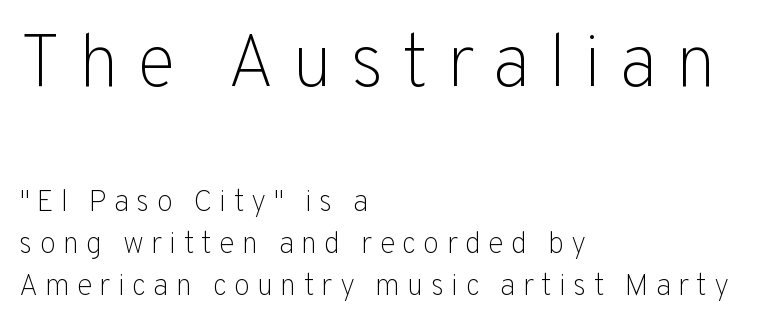
The image shows 75 px light sans-serif type, upright; set left-aligned, normal line spacing (1.4x), unusually wide letter spacing (+0.23 em), not underlined; the first (top) block is 2.5x larger; low stroke contrast and a medium x-height.
